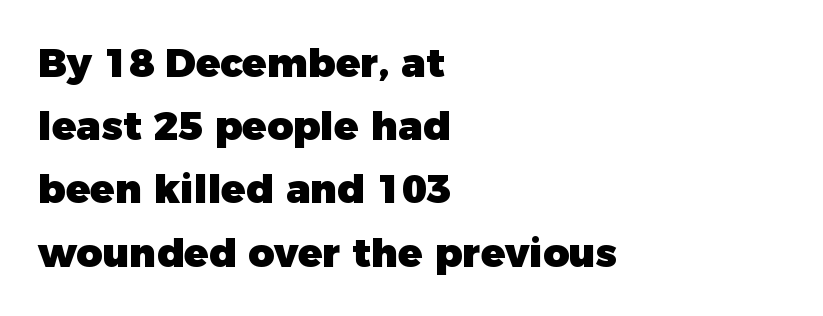
Clear beneath every line of the passage. A typesetter would call this proportional, since set widths differ per character. Are there feet on the stems? There aren't — it's a sans. Characters follow at the spacing the type designer built in.
